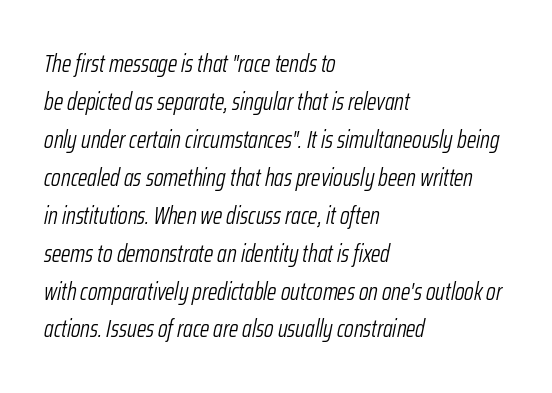
The image shows 24 px text type, italic (leaning right); set left-aligned, normal line spacing (1.58x), normal letter spacing, not underlined.
